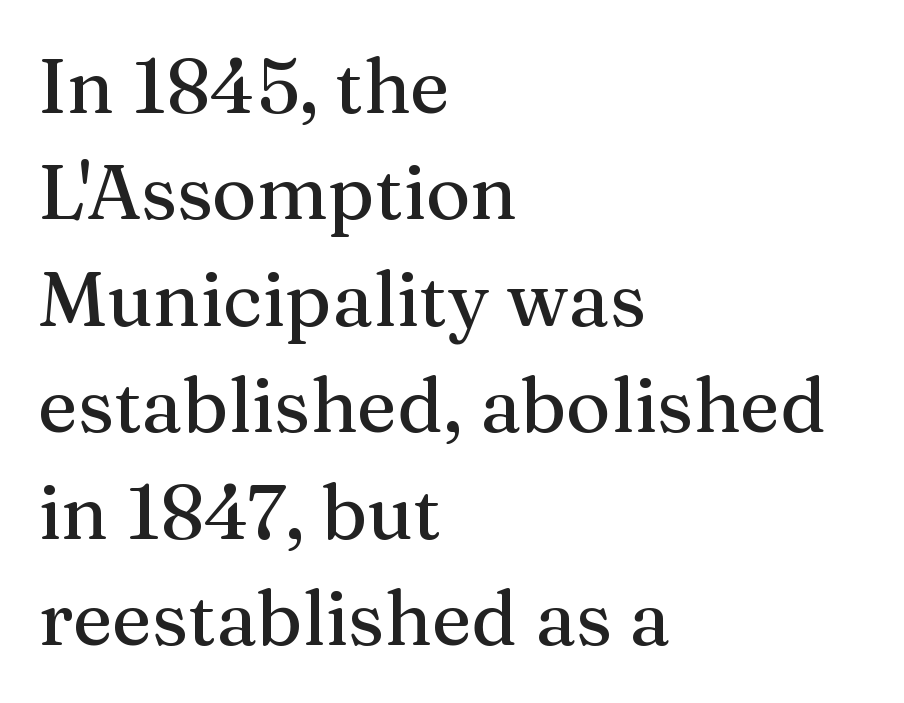
{"serif": "yes", "italic": "no", "width": "normal", "stroke_contrast": "medium", "x_height": "medium", "monospaced": "no", "underline": "no", "align": "left", "line_spacing": "normal", "line_spacing_ratio": 1.4, "letter_spacing": "normal", "letter_spacing_em": 0.0, "glyph_px": 76}
